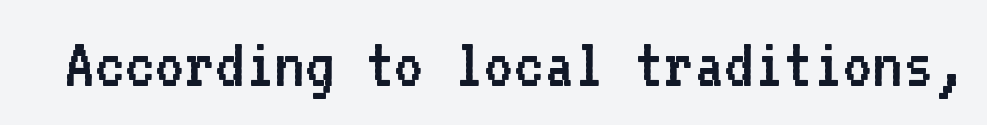
{"serif": "no", "italic": "no", "bold": "no", "weight": "regular", "width": "normal", "stroke_contrast": "low", "x_height": "medium", "monospaced": "yes", "underline": "no", "letter_spacing": "normal", "letter_spacing_em": 0.0, "glyph_px": 72}
